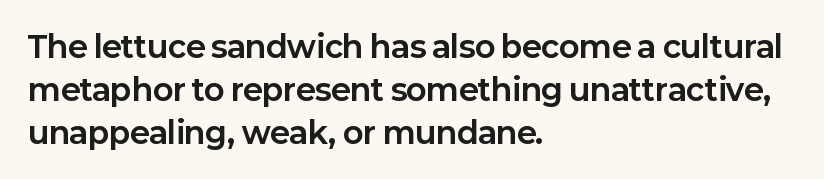
Q: Is the text bold? A: Yes.
Q: Is the text italic (slanted)? A: No, it is upright.
Q: Is the typeface a serif or a sans-serif typeface? A: Sans-serif.
Q: Is the text underlined? A: No.
Q: How is the paragraph aligned? A: Left-aligned.
Q: Is the spacing between letters normal or unusually wide? A: Normal.
Q: Is the spacing between lines tight, normal or loose? A: Normal.
Q: Width (condensed, normal, or wide)? A: Normal.
Q: Stroke contrast? A: Low.
Q: x-height? A: Medium.
Q: Monospaced? A: No.
